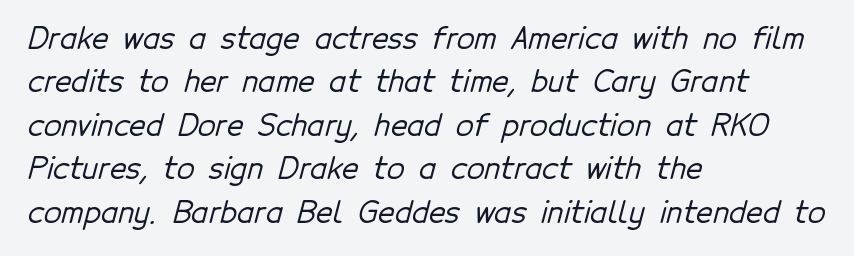
Normally led — the rows are evenly, conventionally spaced. Short note: letters normally spaced. A bare baseline throughout the passage. The face used here is proportionally spaced, like ordinary book or web type. The typesetter chose a ragged-right arrangement here. Font category for this specimen: sans-serif.
